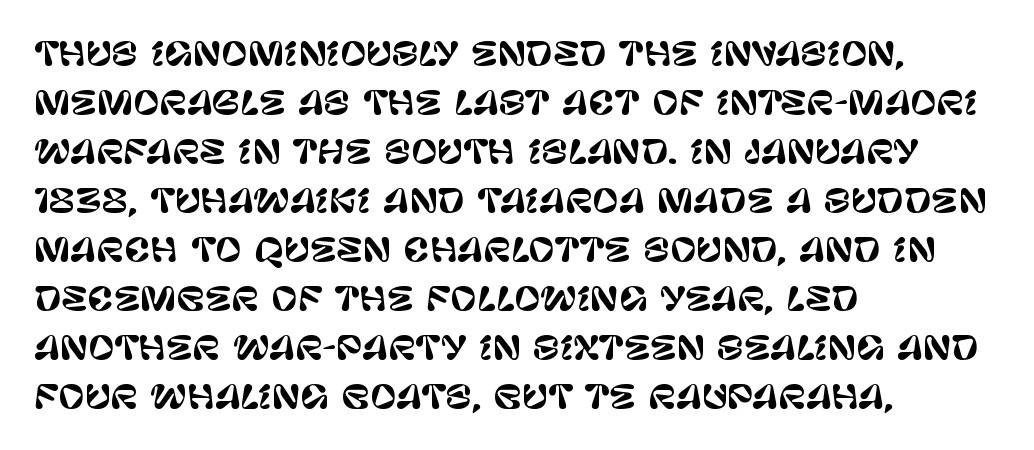
{"serif": "no", "width": "normal", "stroke_contrast": "low", "x_height": "large", "monospaced": "no", "underline": "no", "align": "left", "line_spacing": "normal", "line_spacing_ratio": 1.53, "letter_spacing": "normal", "letter_spacing_em": 0.0, "glyph_px": 32}
